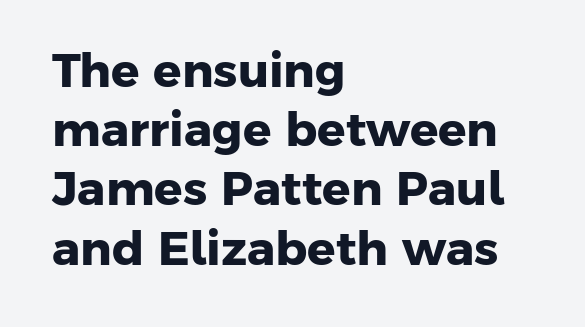
{"serif": "no", "bold": "yes", "weight": "heavy", "width": "normal", "stroke_contrast": "low", "x_height": "medium", "monospaced": "no", "underline": "no", "align": "left", "line_spacing": "normal", "line_spacing_ratio": 1.26, "letter_spacing": "normal", "letter_spacing_em": 0.0, "glyph_px": 47}
